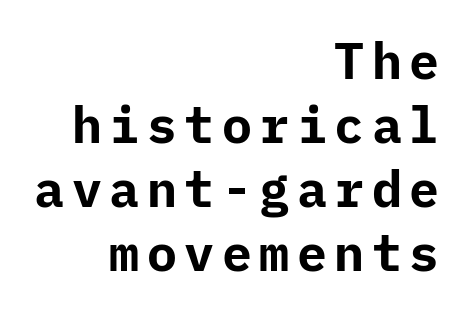
Q: Is the text bold? A: Yes.
Q: Is the text italic (slanted)? A: No, it is upright.
Q: Is the typeface a serif or a sans-serif typeface? A: Sans-serif.
Q: Is the text underlined? A: No.
Q: How is the paragraph aligned? A: Right-aligned.
Q: Is the spacing between lines tight, normal or loose? A: Normal.
Q: Width (condensed, normal, or wide)? A: Normal.
Q: Stroke contrast? A: Low.
Q: x-height? A: Medium.
